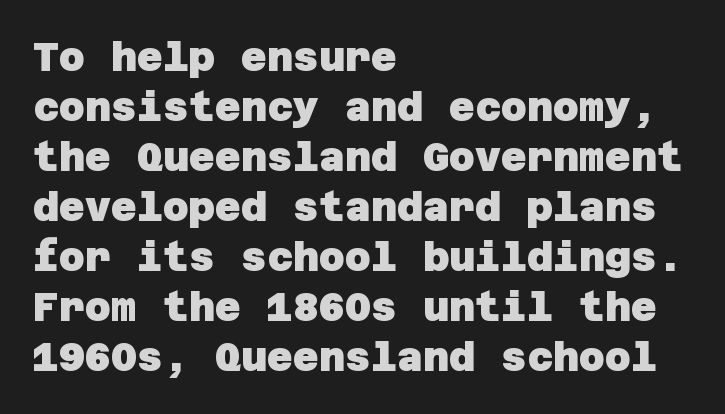
The image shows 40 px heavy sans-serif type; set left-aligned, normal line spacing (1.25x), normal letter spacing, not underlined; low stroke contrast and a large x-height.
